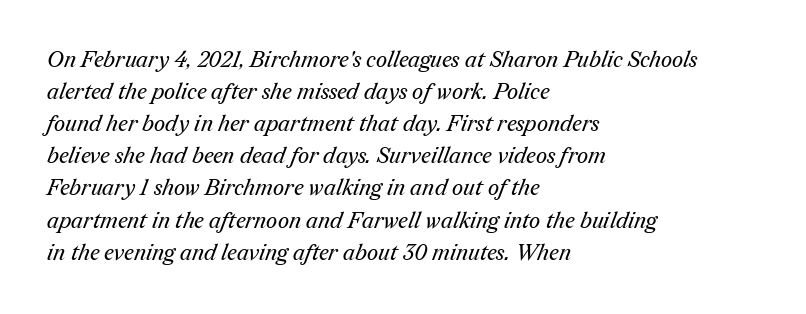
{"bold": "no", "underline": "no", "align": "left", "line_spacing": "normal", "line_spacing_ratio": 1.46, "letter_spacing": "normal", "letter_spacing_em": 0.0, "glyph_px": 22}
